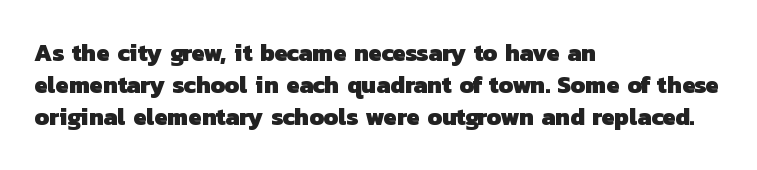
The image shows 24 px bold type; set left-aligned, normal line spacing (1.34x), normal letter spacing, not underlined.
